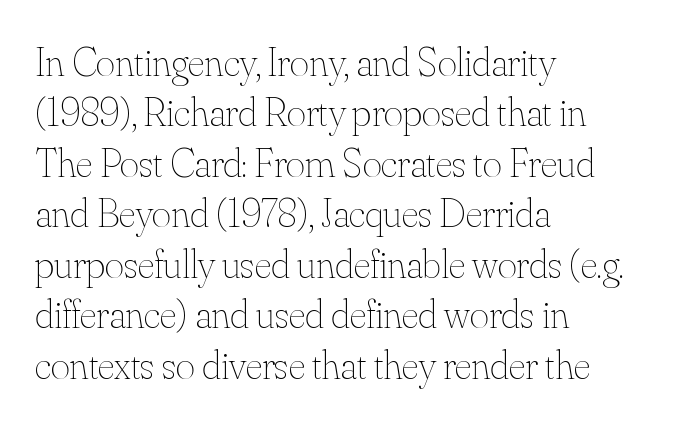
The image shows 41 px thin type, upright; set left-aligned, line spacing 1.23x, normal letter spacing, not underlined; medium stroke contrast and a small x-height.
